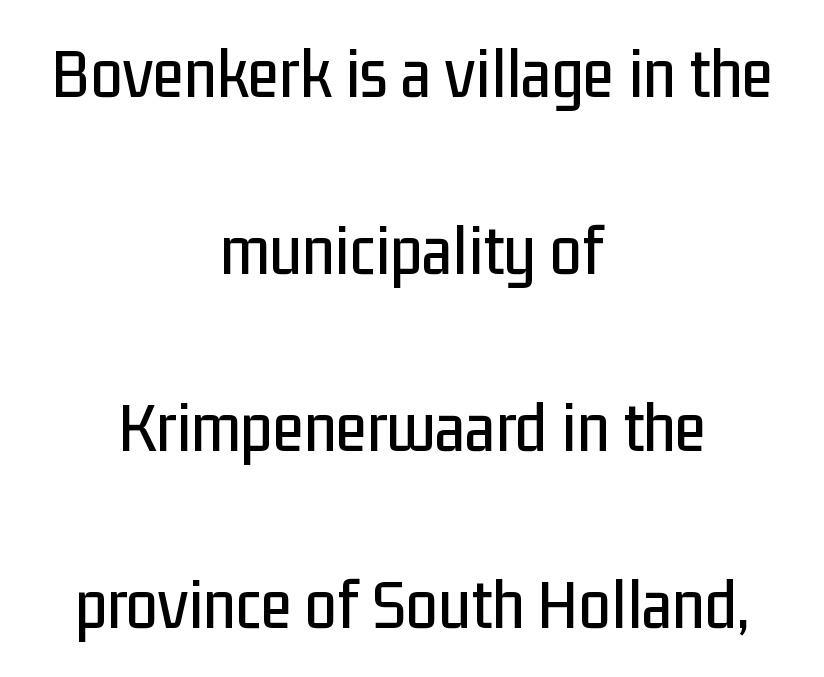
Q: Is the text italic (slanted)? A: No, it is upright.
Q: Is the typeface a serif or a sans-serif typeface? A: Sans-serif.
Q: Is the text underlined? A: No.
Q: How is the paragraph aligned? A: Centered.
Q: Is the spacing between letters normal or unusually wide? A: Normal.
Q: Is the spacing between lines tight, normal or loose? A: Loose.
Q: Width (condensed, normal, or wide)? A: Condensed.
Q: Stroke contrast? A: Low.
Q: x-height? A: Medium.
Q: Monospaced? A: No.
